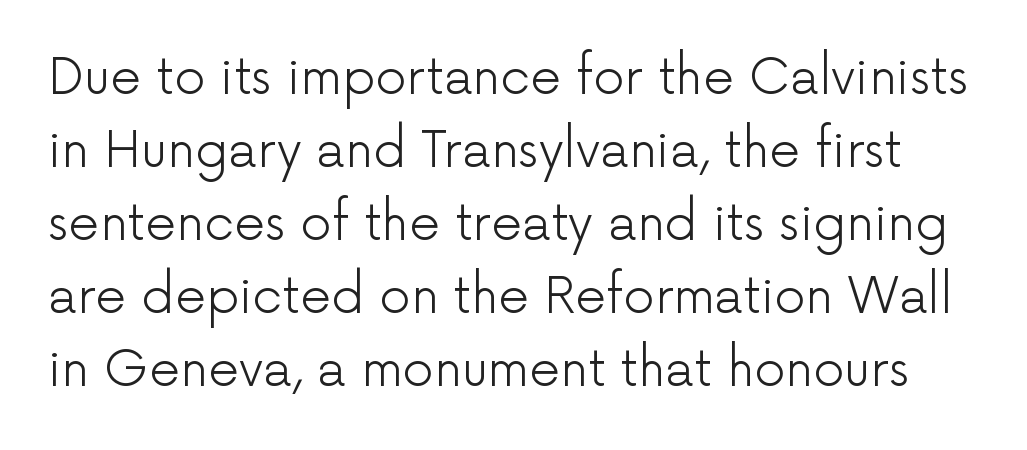
Q: Is the text bold? A: No.
Q: Is the text italic (slanted)? A: No, it is upright.
Q: Is the typeface a serif or a sans-serif typeface? A: Sans-serif.
Q: Is the text underlined? A: No.
Q: Is the spacing between letters normal or unusually wide? A: Normal.
Q: Is the spacing between lines tight, normal or loose? A: Normal.
Q: Width (condensed, normal, or wide)? A: Normal.
Q: Stroke contrast? A: Low.
Q: x-height? A: Medium.
Q: Monospaced? A: No.
